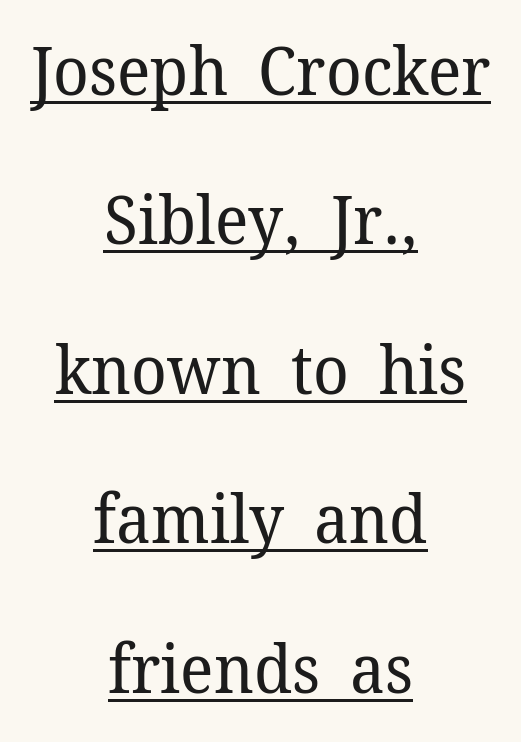
Q: Is the text bold? A: No.
Q: Is the text italic (slanted)? A: No, it is upright.
Q: Is the typeface a serif or a sans-serif typeface? A: Serif.
Q: Is the text underlined? A: Yes.
Q: How is the paragraph aligned? A: Centered.
Q: Is the spacing between letters normal or unusually wide? A: Normal.
Q: Is the spacing between lines tight, normal or loose? A: Loose.
Q: Width (condensed, normal, or wide)? A: Normal.
Q: Stroke contrast? A: Low.
Q: x-height? A: Medium.
Q: Monospaced? A: No.
